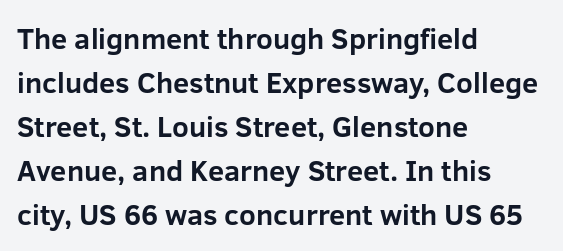
Q: Is the text bold? A: Yes.
Q: Is the text italic (slanted)? A: No, it is upright.
Q: Is the typeface a serif or a sans-serif typeface? A: Sans-serif.
Q: Is the text underlined? A: No.
Q: How is the paragraph aligned? A: Left-aligned.
Q: Is the spacing between letters normal or unusually wide? A: Normal.
Q: Is the spacing between lines tight, normal or loose? A: Normal.
Q: Width (condensed, normal, or wide)? A: Normal.
Q: Stroke contrast? A: Low.
Q: x-height? A: Medium.
Q: Monospaced? A: No.
